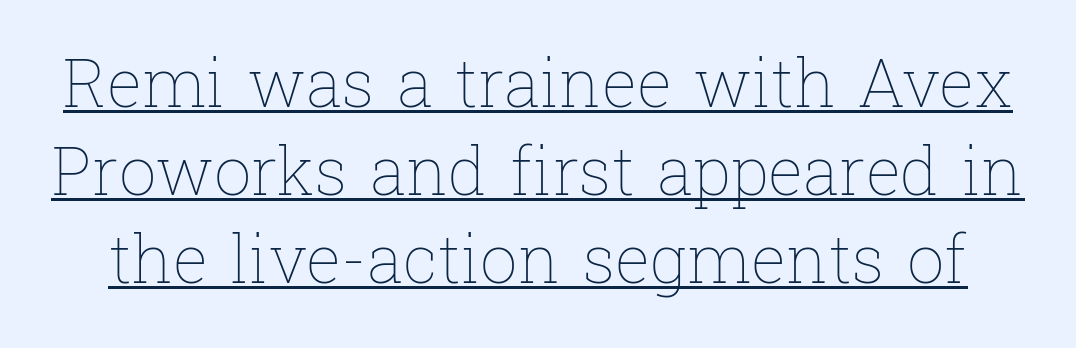
Stroke mass is kept to a normal reading level or below. Looks like regular typesetting: each glyph gets only the width it needs. Every word sits above its own underline. Observe the ordinary spacing: letters are neighbours, not strangers. Style check: upright.
